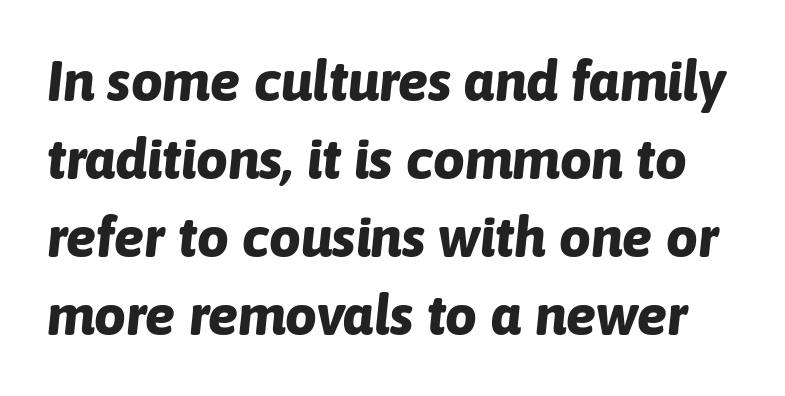
The image shows 56 px bold type, italic (leaning right); set normal line spacing (1.39x), normal letter spacing, not underlined; low stroke contrast and a medium x-height.
